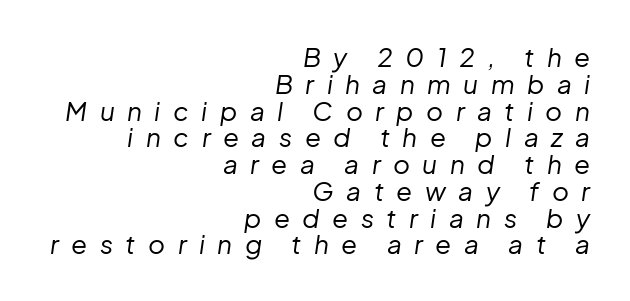
Q: Is the text bold? A: No.
Q: Is the text italic (slanted)? A: Yes, it leans right by about 8 degrees.
Q: Is the text underlined? A: No.
Q: How is the paragraph aligned? A: Right-aligned.
Q: Is the spacing between letters normal or unusually wide? A: Unusually wide.
Q: Is the spacing between lines tight, normal or loose? A: Tight.
